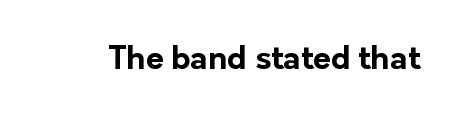
Do the characters align in a grid? No, the font is proportional. The strokes are fattened all the way to bold. The specimen omits any rule beneath the text block's lines. Words appear dense and cohesive because spacing is normal.
